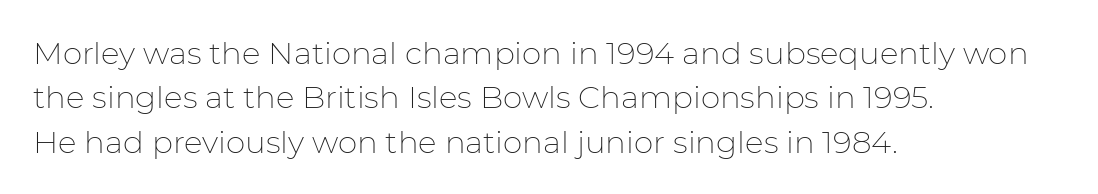
{"serif": "no", "italic": "no", "bold": "no", "weight": "thin", "width": "normal", "stroke_contrast": "low", "x_height": "medium", "monospaced": "no", "underline": "no", "align": "left", "line_spacing": "normal", "line_spacing_ratio": 1.43, "letter_spacing": "normal", "letter_spacing_em": 0.0, "glyph_px": 31}
